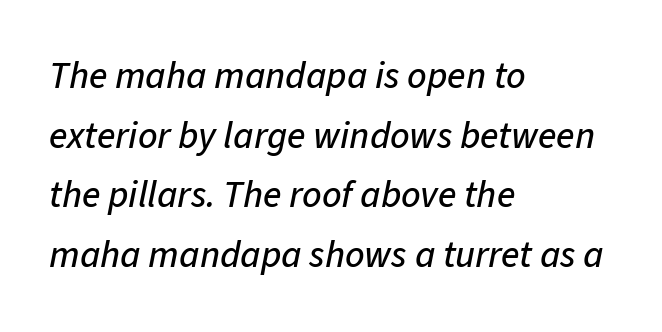
Is this a fixed-width face? No — the glyphs have proportional, varying widths. This rendering uses left alignment, leaving the right contour irregular. Nobody drew a line under any word here. Rendered with sloped, italic letterforms. Here the glyphs are tracked normally, forming tight word shapes.
